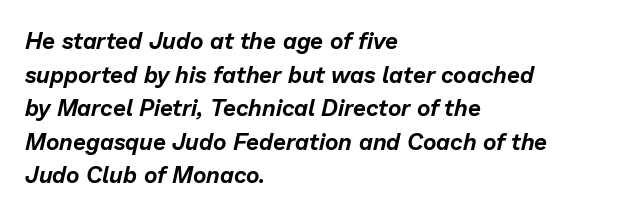
Q: Is the text italic (slanted)? A: Yes, it leans right by about 13 degrees.
Q: Is the text underlined? A: No.
Q: How is the paragraph aligned? A: Left-aligned.
Q: Is the spacing between letters normal or unusually wide? A: Normal.
Q: Is the spacing between lines tight, normal or loose? A: Normal.
